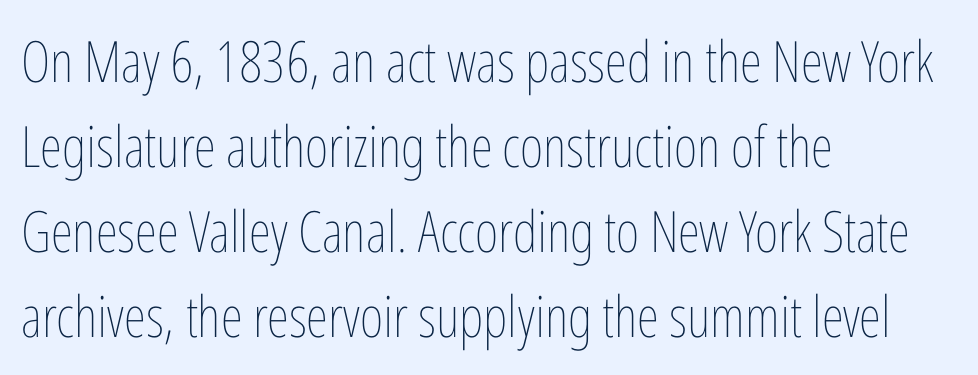
{"italic": "no", "bold": "no", "weight": "thin", "width": "condensed", "stroke_contrast": "low", "x_height": "medium", "monospaced": "no", "underline": "no", "align": "left", "line_spacing": "normal", "line_spacing_ratio": 1.49, "letter_spacing": "normal", "letter_spacing_em": 0.0, "glyph_px": 57}
